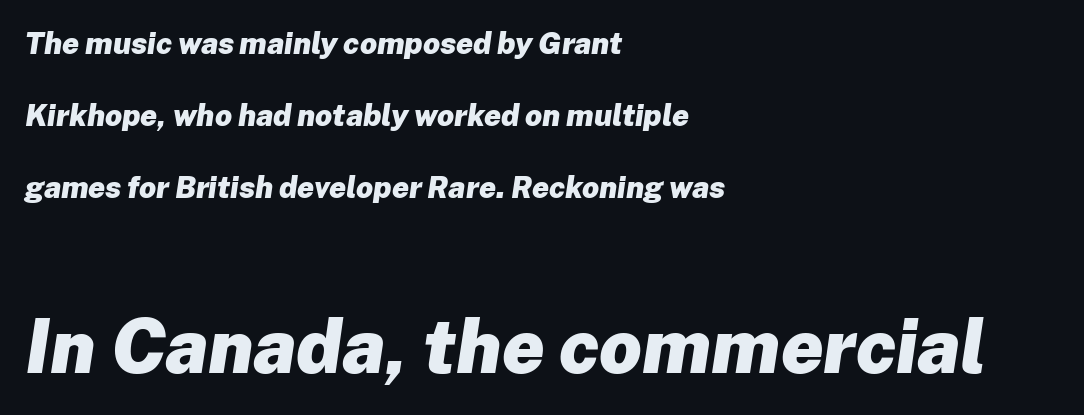
If you drew a ruler down the left edge, every line would touch it. Whoever set this made the second block the dominant, larger element. The leading is generous, giving the passage an open texture. Compared with ordinary roman type, these characters are visibly tilted. Proportional: the letters do not fall into vertical columns.
